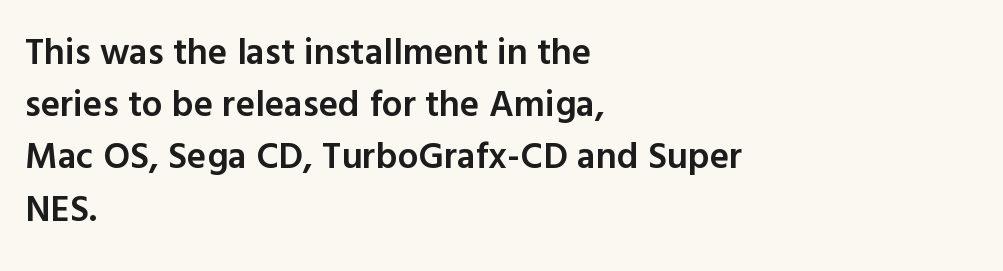
Q: Is the text bold? A: Semi-bold.
Q: Is the text italic (slanted)? A: No, it is upright.
Q: Is the typeface a serif or a sans-serif typeface? A: Sans-serif.
Q: Is the text underlined? A: No.
Q: How is the paragraph aligned? A: Left-aligned.
Q: Is the spacing between letters normal or unusually wide? A: Normal.
Q: Is the spacing between lines tight, normal or loose? A: Normal.
Q: Width (condensed, normal, or wide)? A: Normal.
Q: x-height? A: Medium.
Q: Monospaced? A: No.
